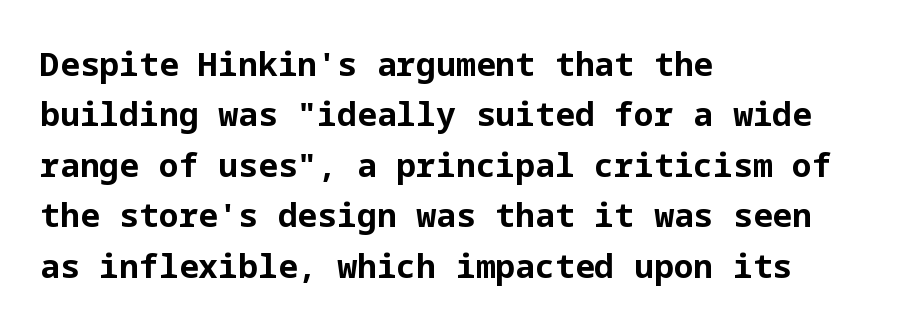
The image shows 33 px bold sans-serif type, upright; set left-aligned, normal line spacing (1.53x), normal letter spacing, not underlined; low stroke contrast and a medium x-height.
